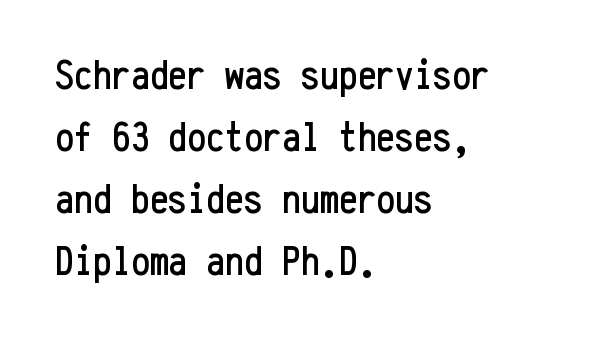
The image shows 42 px condensed sans-serif type, upright, monospaced; set left-aligned, normal line spacing (1.48x), normal letter spacing, not underlined; low stroke contrast and a medium x-height.
